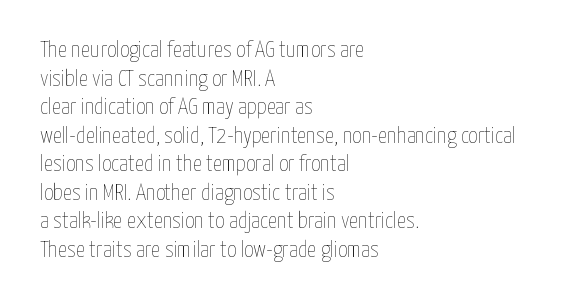
{"italic": "no", "bold": "no", "underline": "no", "align": "left", "line_spacing_ratio": 1.24, "letter_spacing": "normal", "letter_spacing_em": 0.0, "glyph_px": 23}
